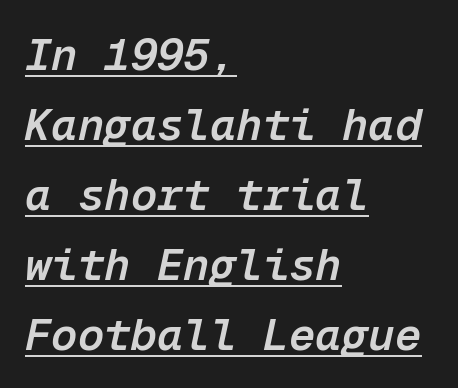
{"italic": "yes", "lean": "right", "slant_degrees": 12, "bold": "semi", "weight": "semibold", "width": "normal", "stroke_contrast": "low", "x_height": "medium", "monospaced": "yes", "underline": "yes", "align": "left", "line_spacing": "normal", "line_spacing_ratio": 1.59, "letter_spacing": "normal", "letter_spacing_em": 0.0, "glyph_px": 44}
